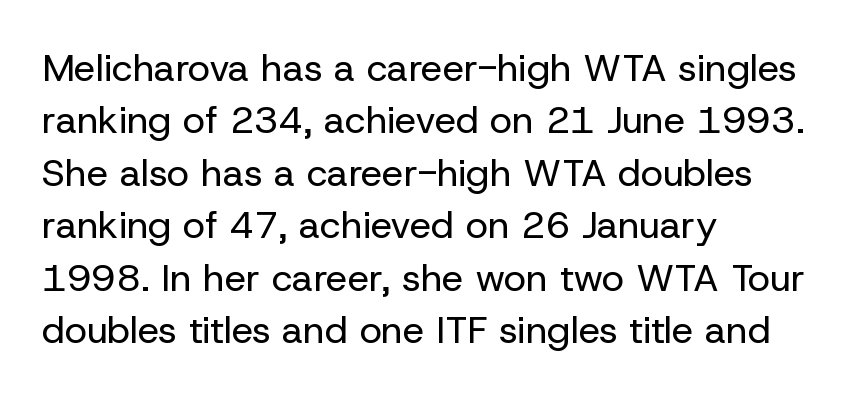
Grotesque or geometric, the face here clearly has no serifs. This sample has the flowing, uneven cadence of proportional lettering. The line texture is even and compact thanks to regular tracking. The space between consecutive lines is moderate. The text block is weighted toward the left margin, trailing off unevenly rightward. The letterforms sit at book weight or below.
